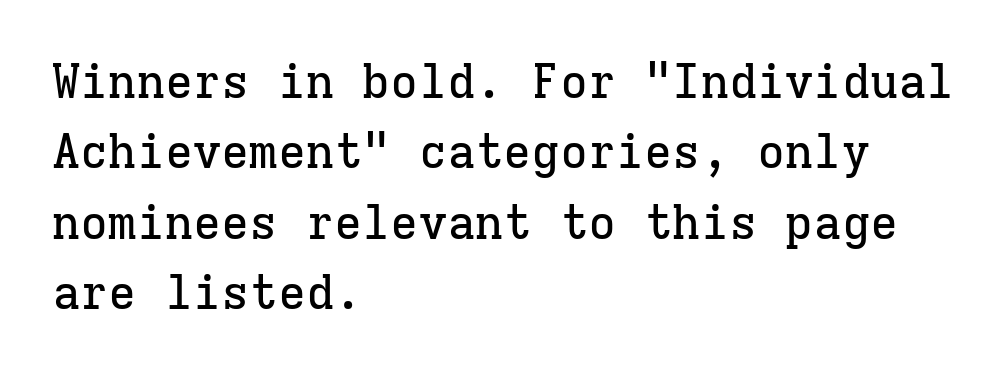
The image shows 47 px serif type, upright, monospaced; set left-aligned, normal line spacing (1.5x), normal letter spacing, not underlined; low stroke contrast and a medium x-height.
